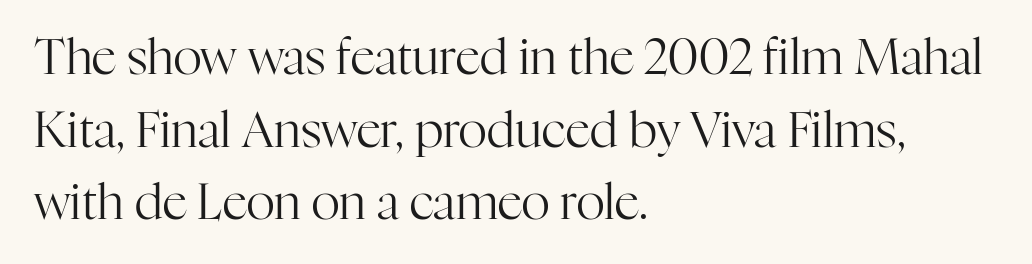
Q: Is the text bold? A: No.
Q: Is the text italic (slanted)? A: No, it is upright.
Q: Is the typeface a serif or a sans-serif typeface? A: Serif.
Q: Is the text underlined? A: No.
Q: How is the paragraph aligned? A: Left-aligned.
Q: Is the spacing between letters normal or unusually wide? A: Normal.
Q: Is the spacing between lines tight, normal or loose? A: Normal.
Q: Width (condensed, normal, or wide)? A: Normal.
Q: Stroke contrast? A: High.
Q: x-height? A: Medium.
Q: Monospaced? A: No.
